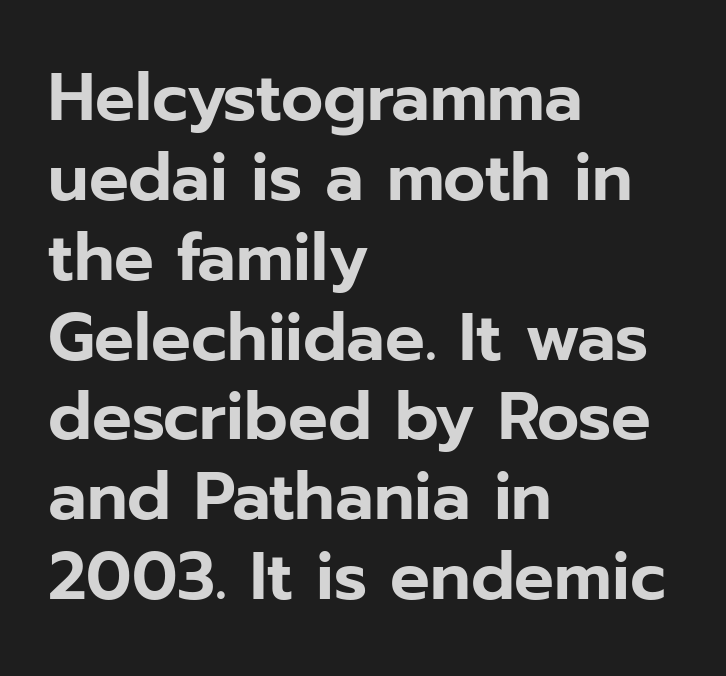
{"serif": "no", "italic": "no", "width": "normal", "stroke_contrast": "low", "x_height": "medium", "monospaced": "no", "underline": "no", "align": "left", "line_spacing_ratio": 1.21, "letter_spacing": "normal", "letter_spacing_em": 0.0, "glyph_px": 66}
